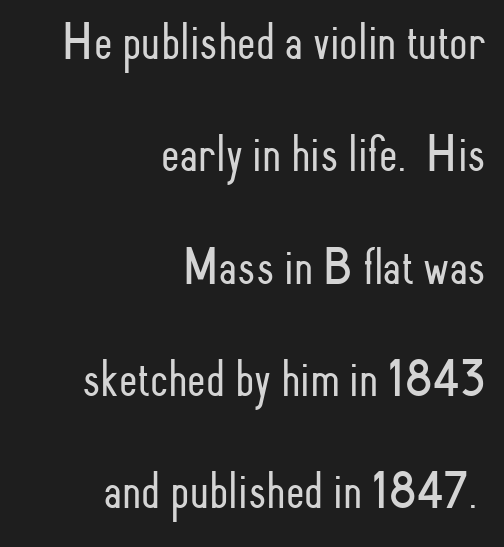
{"serif": "no", "italic": "no", "bold": "no", "weight": "light", "width": "condensed", "stroke_contrast": "low", "x_height": "small", "monospaced": "no", "underline": "no", "align": "right", "line_spacing": "loose", "line_spacing_ratio": 2.12, "letter_spacing": "normal", "letter_spacing_em": 0.0, "glyph_px": 53}
